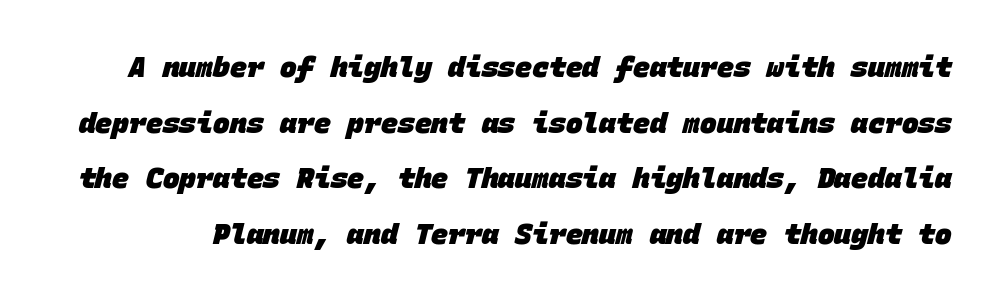
The image shows 28 px heavy sans-serif type, monospaced; set loose line spacing (1.99x), normal letter spacing, not underlined; low stroke contrast and a large x-height.
